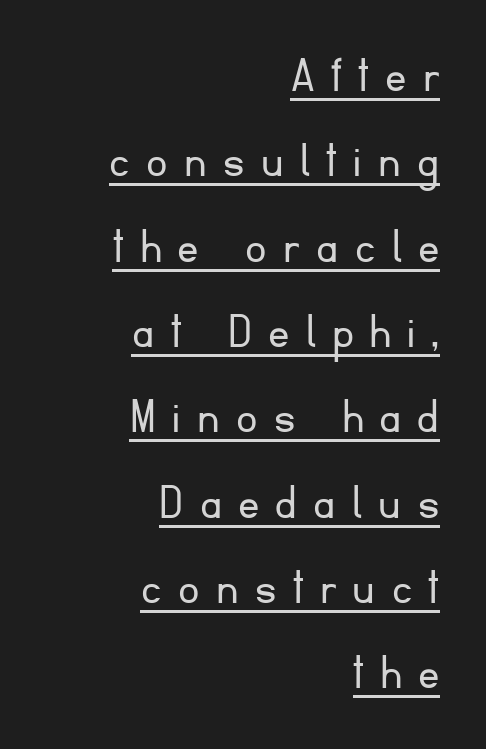
{"serif": "no", "italic": "no", "bold": "no", "weight": "light", "width": "normal", "stroke_contrast": "low", "x_height": "small", "monospaced": "no", "underline": "yes", "align": "right", "line_spacing": "normal", "line_spacing_ratio": 1.61, "letter_spacing": "wide", "letter_spacing_em": 0.31, "glyph_px": 53}
